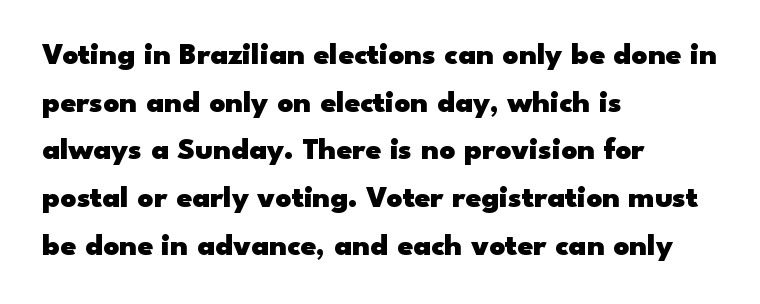
Q: Is the text bold? A: Yes.
Q: Is the text italic (slanted)? A: No, it is upright.
Q: Is the typeface a serif or a sans-serif typeface? A: Sans-serif.
Q: Is the text underlined? A: No.
Q: How is the paragraph aligned? A: Left-aligned.
Q: Is the spacing between letters normal or unusually wide? A: Normal.
Q: Is the spacing between lines tight, normal or loose? A: Normal.
Q: Width (condensed, normal, or wide)? A: Wide.
Q: Stroke contrast? A: Low.
Q: x-height? A: Small.
Q: Monospaced? A: No.
